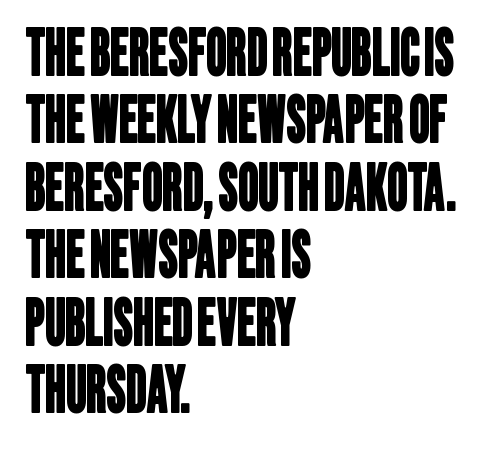
Q: Is the typeface a serif or a sans-serif typeface? A: Sans-serif.
Q: Is the text underlined? A: No.
Q: How is the paragraph aligned? A: Left-aligned.
Q: Is the spacing between letters normal or unusually wide? A: Normal.
Q: Is the spacing between lines tight, normal or loose? A: Tight.
Q: Width (condensed, normal, or wide)? A: Condensed.
Q: Stroke contrast? A: Low.
Q: x-height? A: Large.
Q: Monospaced? A: No.
